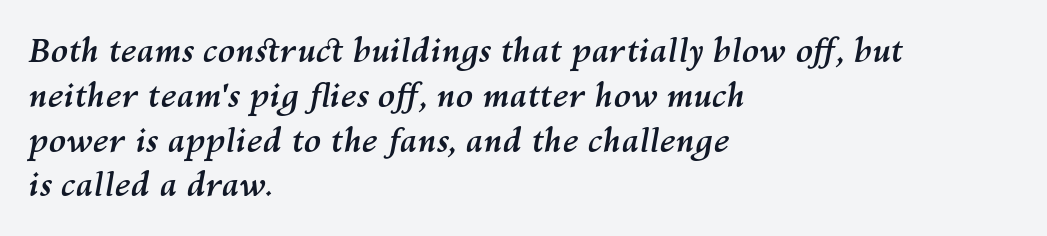
{"italic": "yes", "lean": "right", "slant_degrees": 10, "bold": "yes", "weight": "semibold", "width": "normal", "stroke_contrast": "medium", "x_height": "medium", "monospaced": "no", "underline": "no", "align": "left", "line_spacing": "normal", "line_spacing_ratio": 1.4, "letter_spacing": "normal", "letter_spacing_em": 0.0, "glyph_px": 32}
